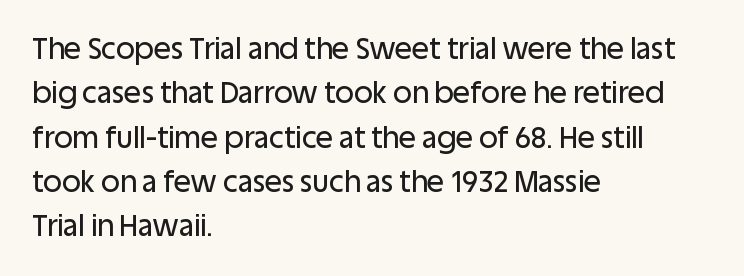
Is this a fixed-width face? No — the glyphs have proportional, varying widths. Are there feet on the stems? There aren't — it's a sans. No italicization has been applied; the sample stays upright. All the whitespace from short lines collects on the right.
